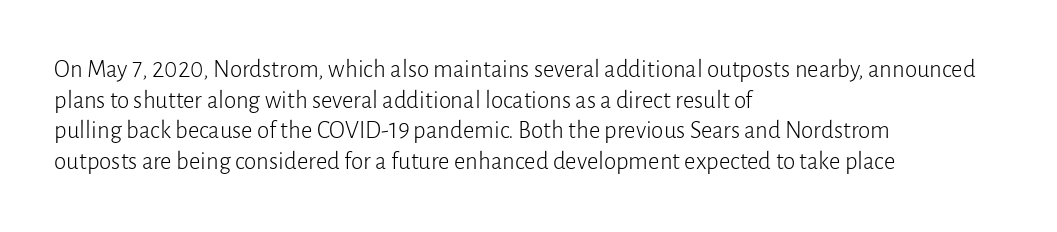
{"italic": "no", "bold": "no", "underline": "no", "align": "left", "line_spacing_ratio": 1.23, "letter_spacing": "normal", "letter_spacing_em": 0.0, "glyph_px": 25}
